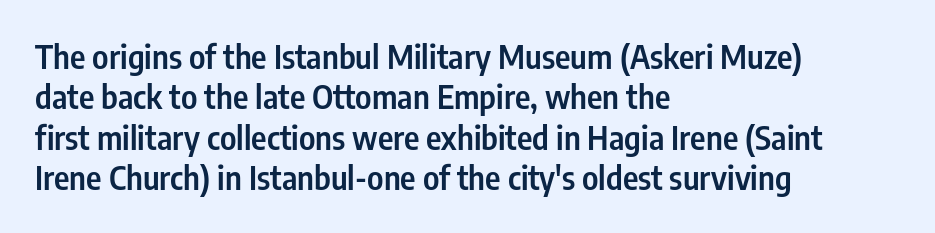
{"serif": "no", "italic": "no", "bold": "semi", "weight": "semibold", "width": "condensed", "stroke_contrast": "low", "x_height": "medium", "monospaced": "no", "underline": "no", "align": "left", "line_spacing_ratio": 1.22, "letter_spacing": "normal", "letter_spacing_em": 0.0, "glyph_px": 33}
